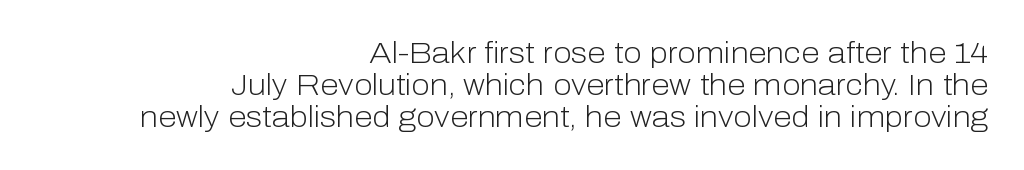
The image shows 30 px light sans-serif type, upright; set right-aligned, tight line spacing (1.06x), normal letter spacing, not underlined; low stroke contrast and a medium x-height.
